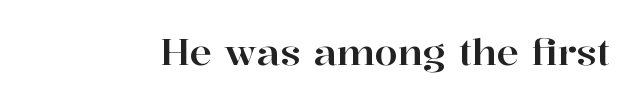
{"serif": "yes", "italic": "no", "width": "normal", "stroke_contrast": "high", "x_height": "medium", "monospaced": "no", "underline": "no", "letter_spacing": "normal", "letter_spacing_em": 0.0, "glyph_px": 37}
